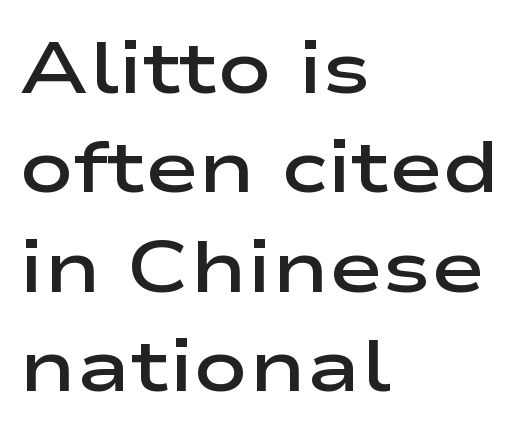
The image shows 73 px semibold, wide sans-serif type, upright; set left-aligned, normal line spacing (1.36x), normal letter spacing, not underlined; low stroke contrast and a medium x-height.
